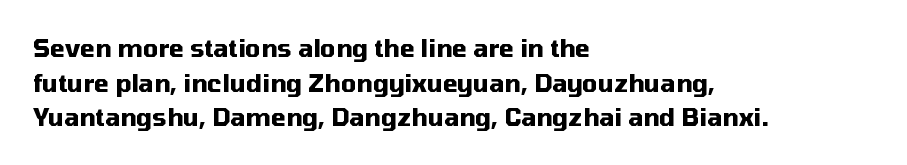
{"italic": "no", "bold": "yes", "underline": "no", "align": "left", "line_spacing": "normal", "line_spacing_ratio": 1.44, "letter_spacing": "normal", "letter_spacing_em": 0.0, "glyph_px": 24}
